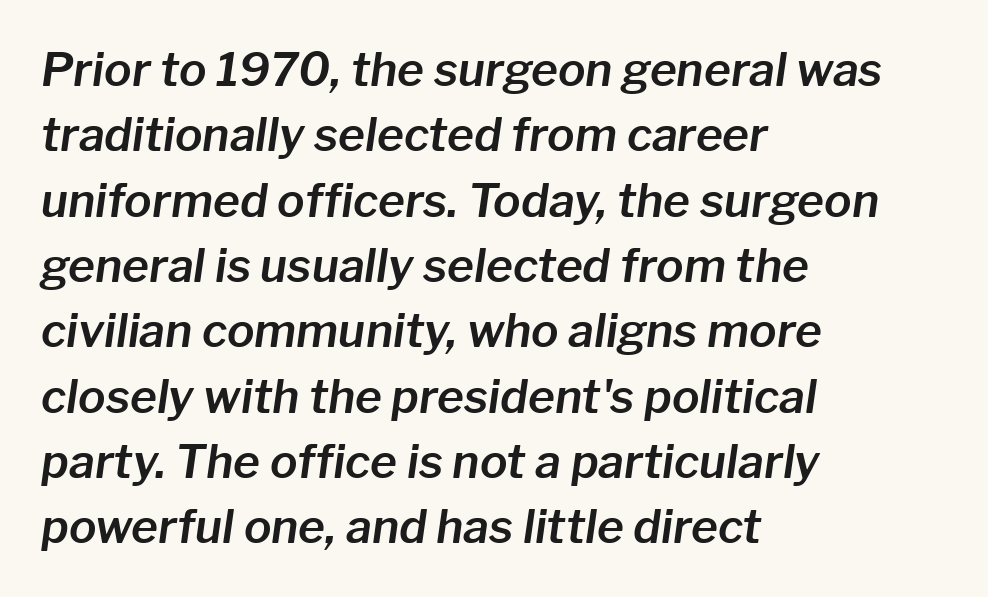
{"italic": "yes", "lean": "right", "slant_degrees": 8, "width": "normal", "stroke_contrast": "low", "x_height": "medium", "monospaced": "no", "underline": "no", "align": "left", "line_spacing": "normal", "line_spacing_ratio": 1.42, "letter_spacing": "normal", "letter_spacing_em": 0.0, "glyph_px": 46}
